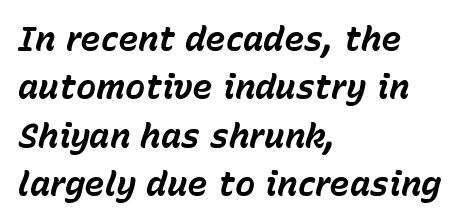
Q: Is the text bold? A: Yes.
Q: Is the text italic (slanted)? A: Yes, it leans right by about 15 degrees.
Q: Is the text underlined? A: No.
Q: How is the paragraph aligned? A: Left-aligned.
Q: Is the spacing between letters normal or unusually wide? A: Normal.
Q: Is the spacing between lines tight, normal or loose? A: Normal.
Q: Width (condensed, normal, or wide)? A: Normal.
Q: Stroke contrast? A: Low.
Q: x-height? A: Medium.
Q: Monospaced? A: No.
